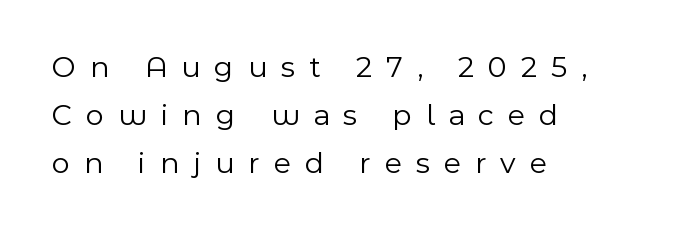
Line beginnings align vertically; line endings do not. Clear beneath every line of the passage. You could not count columns in this text — the font is proportionally spaced. This reads as an unemphasized weight, regular at the heaviest. Font category for this specimen: sans-serif. Summary of vertical rhythm: regular, with standard interline spacing.
